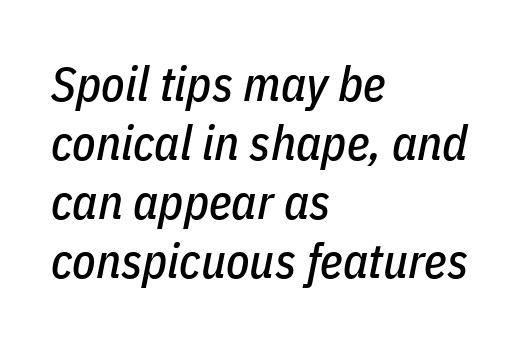
{"italic": "yes", "lean": "right", "slant_degrees": 11, "width": "condensed", "stroke_contrast": "low", "x_height": "medium", "monospaced": "no", "underline": "no", "align": "left", "line_spacing_ratio": 1.23, "letter_spacing": "normal", "letter_spacing_em": 0.0, "glyph_px": 48}
